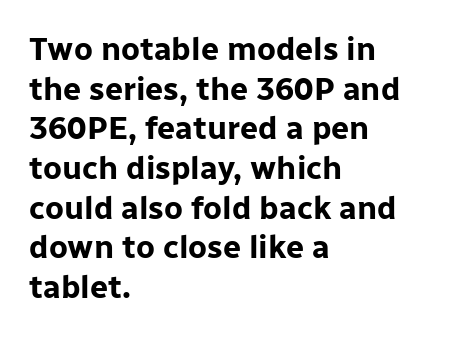
The rendering keeps characters at their native spacing. The characters display no serif detailing; their extremities are plain. The paragraph shown leans on its left margin. The font's upright variant was chosen for this text. Every letter is thick-stroked: bold, no question. Character widths vary here, with narrow letters taking less room than wide ones.
